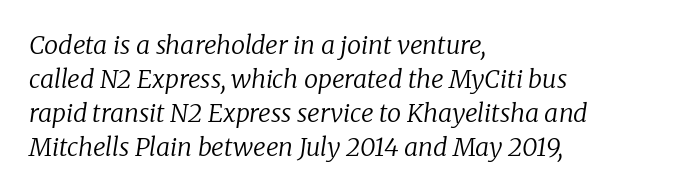
The image shows 25 px text type, italic (leaning right); set left-aligned, normal line spacing (1.36x), normal letter spacing, not underlined.
